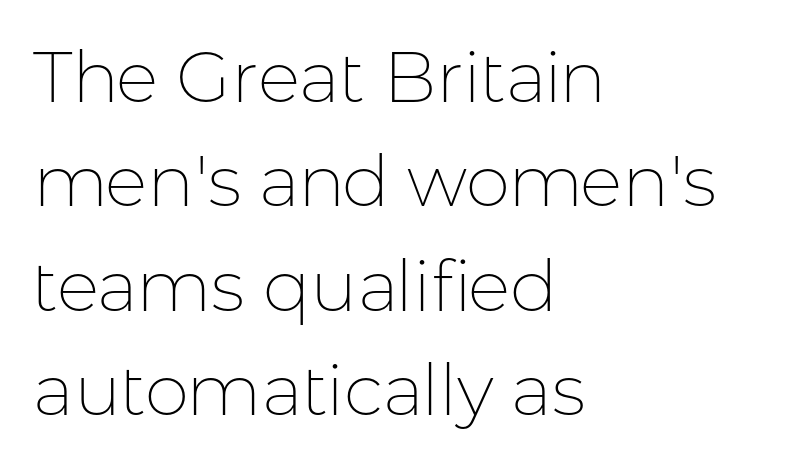
{"serif": "no", "italic": "no", "bold": "no", "weight": "thin", "width": "normal", "stroke_contrast": "low", "x_height": "medium", "monospaced": "no", "underline": "no", "align": "left", "line_spacing": "normal", "line_spacing_ratio": 1.47, "letter_spacing": "normal", "letter_spacing_em": 0.0, "glyph_px": 71}
